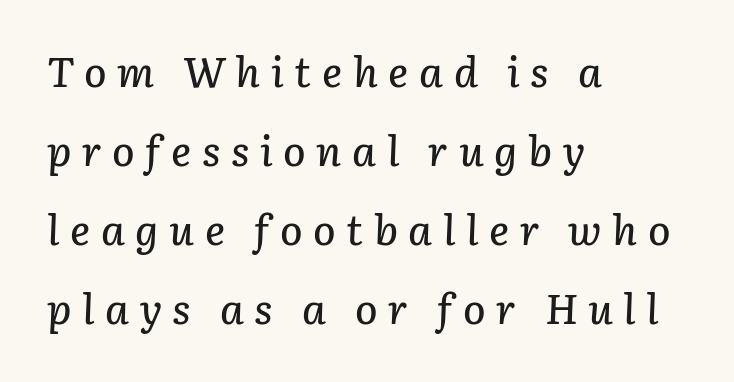
{"italic": "yes", "lean": "right", "slant_degrees": 3, "width": "normal", "stroke_contrast": "low", "x_height": "medium", "monospaced": "no", "underline": "no", "align": "left", "line_spacing_ratio": 1.88, "letter_spacing": "wide", "letter_spacing_em": 0.25, "glyph_px": 42}
